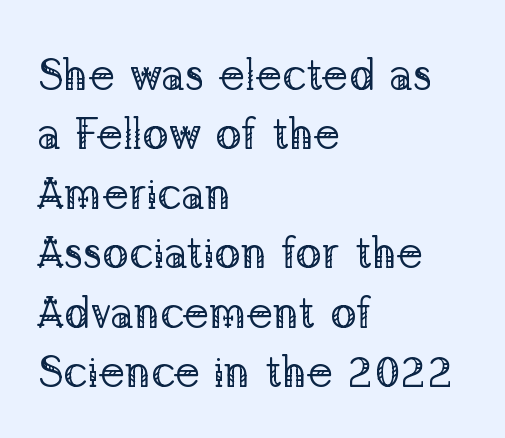
The image shows 44 px regular-weight serif type, upright; set left-aligned, normal line spacing (1.35x), normal letter spacing, not underlined; low stroke contrast and a medium x-height.
